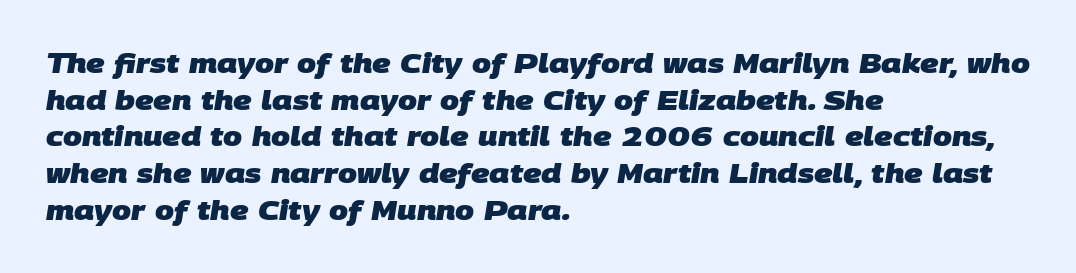
One glance says typical: line gaps are just what's usual. Caption: multi-line text, flush left, ragged right. The letterforms sit shoulder to shoulder at normal distance. The sample has been set heavy, in full bold. Descenders hang freely into open space.
